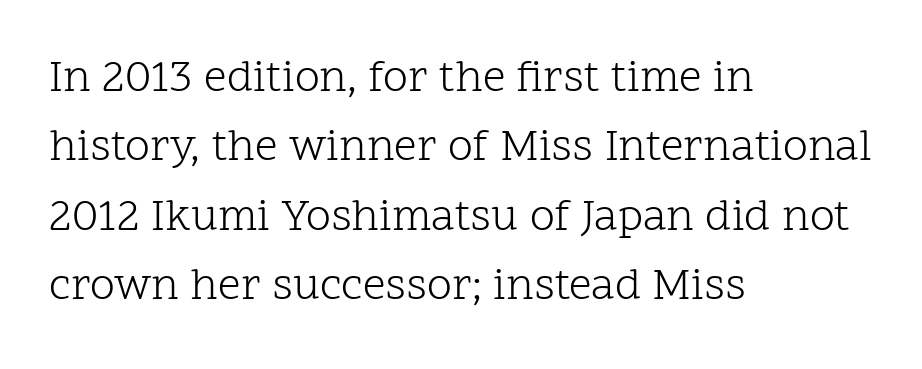
Type style note: has serifs. In terms of letterspacing, this is plain default setting. A clean baseline with only descenders dipping below it. The typesetter chose a ragged-right arrangement here. Quick note: interline space is typical. Is there any slant? The stems are plumb.
